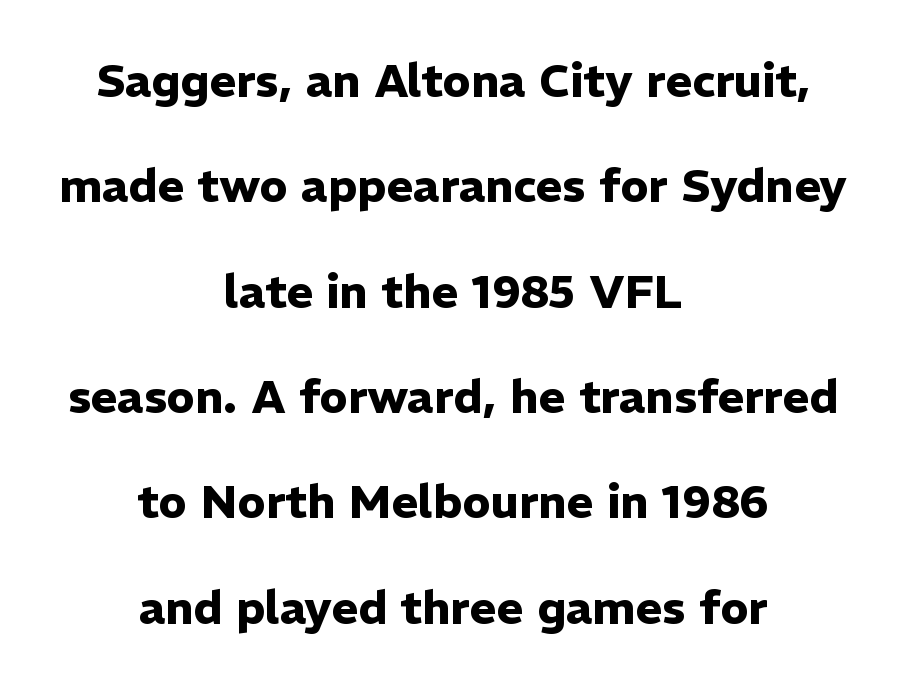
The image shows 46 px heavy sans-serif type, upright; set centered, loose line spacing (2.29x), normal letter spacing, not underlined; low stroke contrast and a medium x-height.
